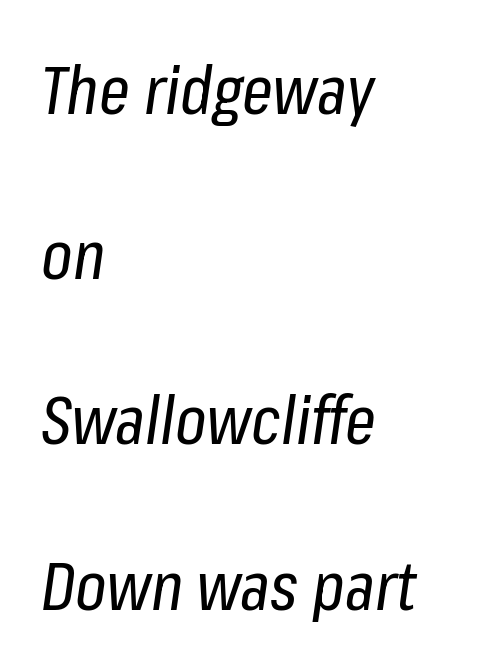
{"italic": "yes", "lean": "right", "slant_degrees": 8, "bold": "no", "weight": "regular", "width": "condensed", "stroke_contrast": "low", "x_height": "medium", "monospaced": "no", "underline": "no", "align": "left", "line_spacing": "loose", "line_spacing_ratio": 2.43, "letter_spacing": "normal", "letter_spacing_em": 0.0, "glyph_px": 68}
